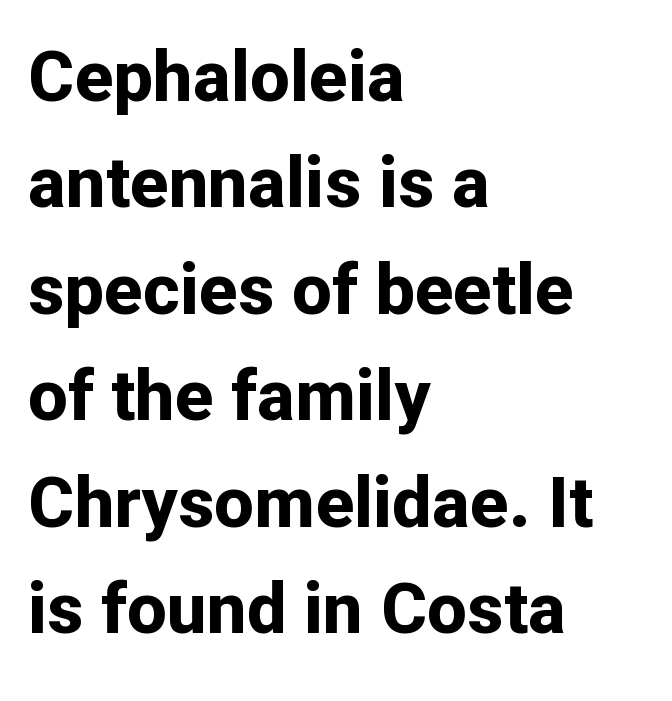
Look at the bottom of the vertical strokes: they stop flat, with no serifs. Compared with an ordinary text face, these strokes are far heavier — a full bold. This sample is left-justified, so line endings fall wherever the words run out. Does the lettering tilt? It doesn't — this is upright. A typesetter would call this leading conventional body-copy spacing. Letter spacing: default.
